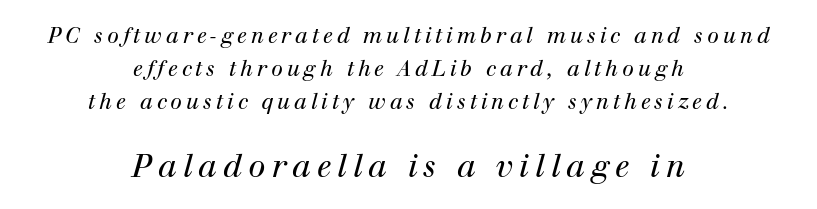
The image shows 31 px regular-weight serif type, italic (leaning right); set centered, normal line spacing (1.58x), not underlined; the second (bottom) block is 1.48x larger; high stroke contrast and a medium x-height.
